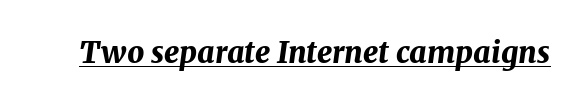
{"italic": "yes", "lean": "right", "slant_degrees": 8, "bold": "yes", "weight": "bold", "width": "normal", "stroke_contrast": "medium", "x_height": "medium", "monospaced": "no", "underline": "yes", "letter_spacing": "normal", "letter_spacing_em": 0.0, "glyph_px": 30}
